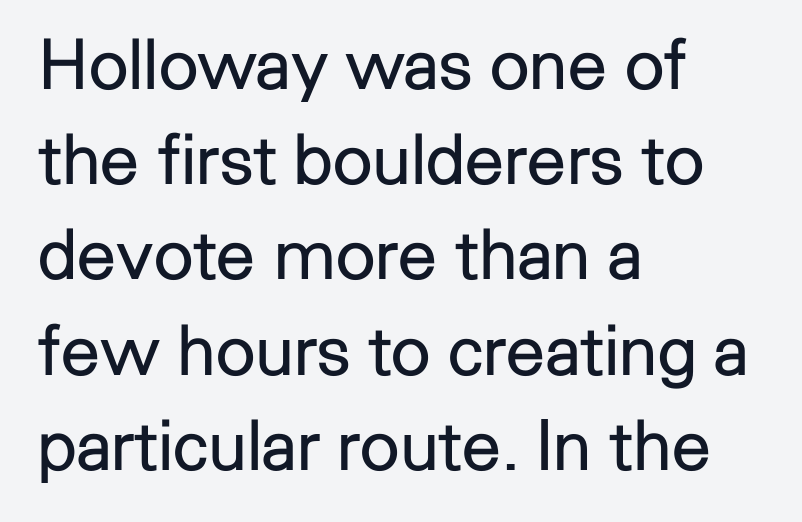
Q: Is the text bold? A: No.
Q: Is the text italic (slanted)? A: No, it is upright.
Q: Is the typeface a serif or a sans-serif typeface? A: Sans-serif.
Q: Is the text underlined? A: No.
Q: How is the paragraph aligned? A: Left-aligned.
Q: Is the spacing between letters normal or unusually wide? A: Normal.
Q: Is the spacing between lines tight, normal or loose? A: Normal.
Q: Width (condensed, normal, or wide)? A: Normal.
Q: Stroke contrast? A: Low.
Q: x-height? A: Medium.
Q: Monospaced? A: No.
